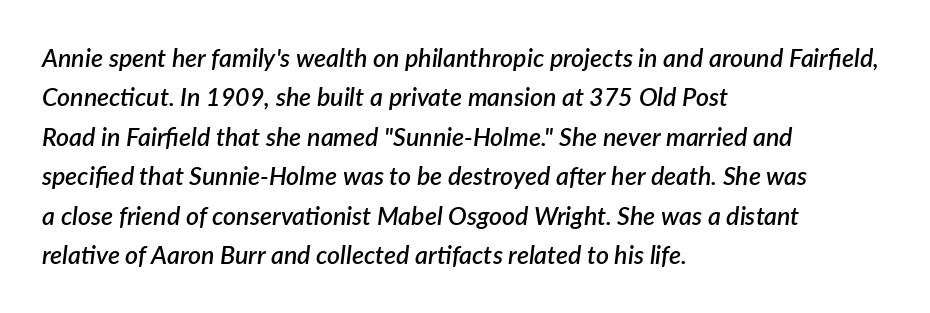
Q: Is the text bold? A: Semi-bold.
Q: Is the text italic (slanted)? A: Yes, it leans right by about 7 degrees.
Q: Is the text underlined? A: No.
Q: How is the paragraph aligned? A: Left-aligned.
Q: Is the spacing between letters normal or unusually wide? A: Normal.
Q: Is the spacing between lines tight, normal or loose? A: Normal.
